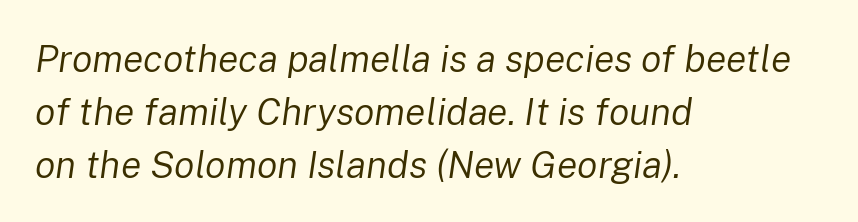
The image shows 38 px regular-weight type, italic (leaning right); set left-aligned, normal line spacing (1.39x), normal letter spacing, not underlined; low stroke contrast and a medium x-height.
